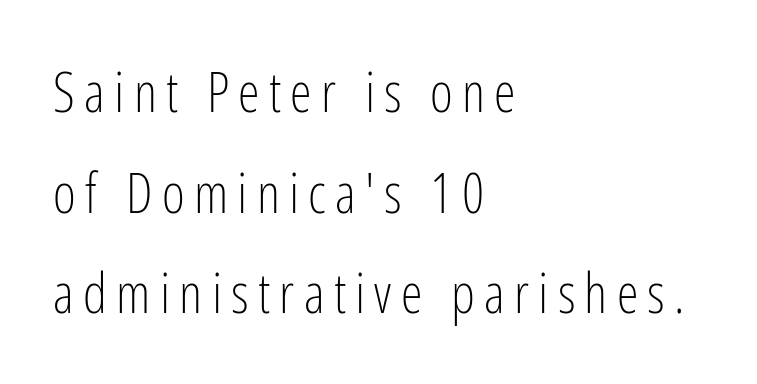
{"serif": "no", "italic": "no", "bold": "no", "weight": "light", "width": "condensed", "stroke_contrast": "low", "x_height": "medium", "monospaced": "no", "underline": "no", "align": "left", "line_spacing_ratio": 1.83, "glyph_px": 55}
